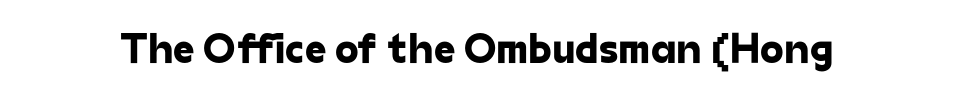
Q: Is the typeface a serif or a sans-serif typeface? A: Sans-serif.
Q: Is the text underlined? A: No.
Q: Is the spacing between letters normal or unusually wide? A: Normal.
Q: Width (condensed, normal, or wide)? A: Normal.
Q: Stroke contrast? A: Low.
Q: x-height? A: Medium.
Q: Monospaced? A: No.
